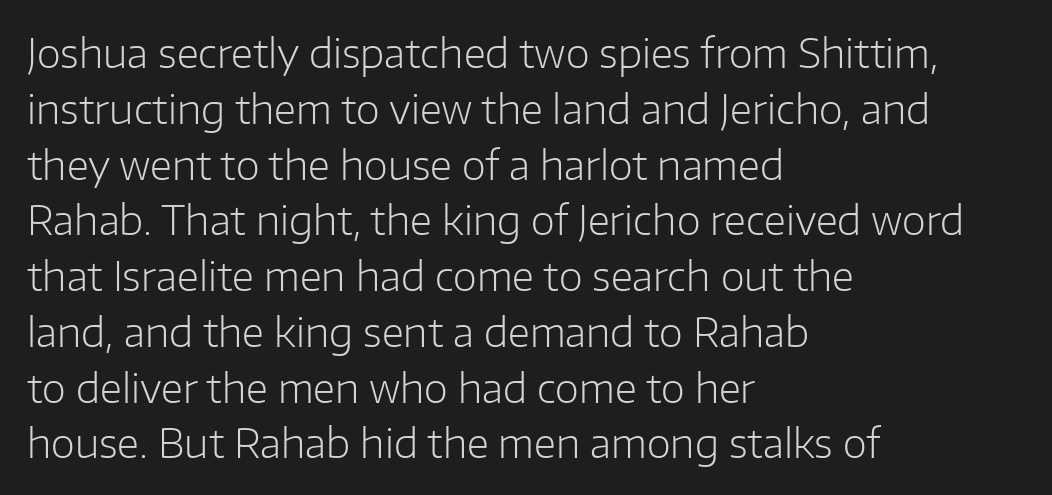
{"serif": "no", "italic": "no", "bold": "no", "weight": "light", "width": "normal", "stroke_contrast": "low", "x_height": "medium", "monospaced": "no", "underline": "no", "align": "left", "line_spacing": "normal", "line_spacing_ratio": 1.43, "letter_spacing": "normal", "letter_spacing_em": 0.0, "glyph_px": 39}
